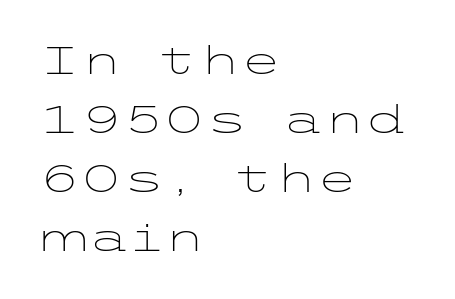
Q: Is the text bold? A: No.
Q: Is the text italic (slanted)? A: No, it is upright.
Q: Is the typeface a serif or a sans-serif typeface? A: Sans-serif.
Q: Is the text underlined? A: No.
Q: How is the paragraph aligned? A: Left-aligned.
Q: Is the spacing between letters normal or unusually wide? A: Normal.
Q: Is the spacing between lines tight, normal or loose? A: Normal.
Q: Width (condensed, normal, or wide)? A: Wide.
Q: Stroke contrast? A: Low.
Q: x-height? A: Medium.
